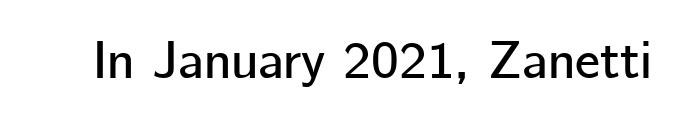
Q: Is the text italic (slanted)? A: No, it is upright.
Q: Is the typeface a serif or a sans-serif typeface? A: Sans-serif.
Q: Is the text underlined? A: No.
Q: Is the spacing between letters normal or unusually wide? A: Normal.
Q: Width (condensed, normal, or wide)? A: Normal.
Q: Stroke contrast? A: Low.
Q: x-height? A: Medium.
Q: Monospaced? A: No.
